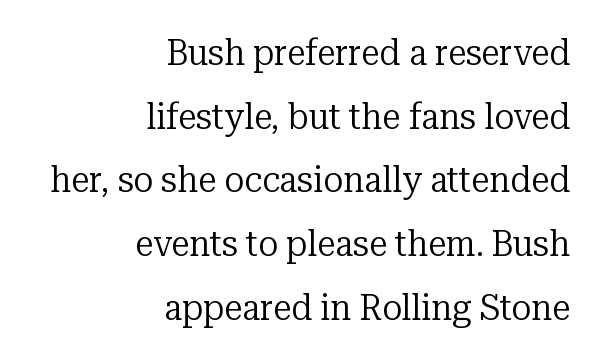
{"serif": "yes", "italic": "no", "bold": "no", "weight": "regular", "width": "normal", "stroke_contrast": "low", "x_height": "medium", "monospaced": "no", "underline": "no", "align": "right", "line_spacing_ratio": 1.72, "letter_spacing": "normal", "letter_spacing_em": 0.0, "glyph_px": 37}
